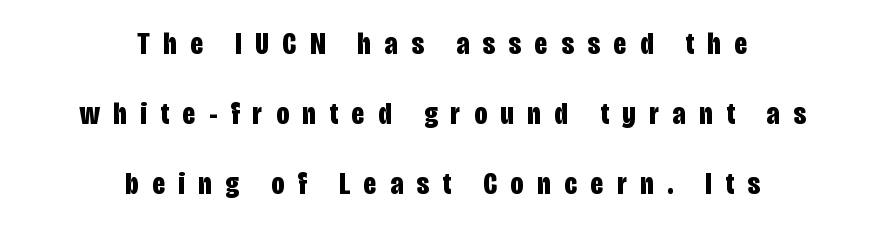
The image shows 32 px bold, condensed sans-serif type, upright; set centered, loose line spacing (2.19x), unusually wide letter spacing (+0.43 em), not underlined; low stroke contrast and a large x-height.
